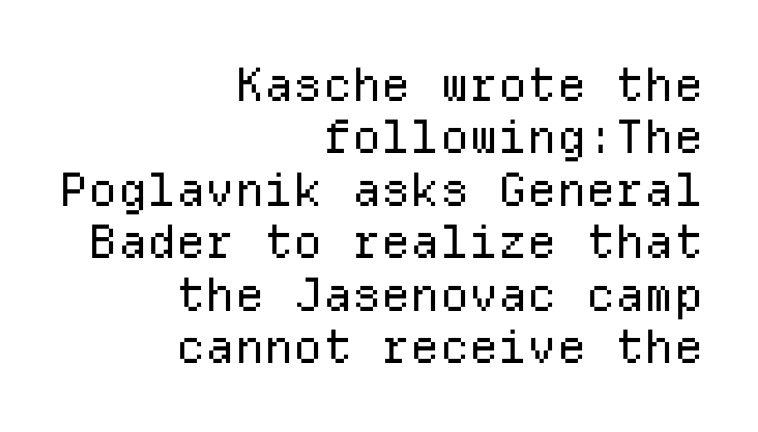
Which margin do the lines hug? The right one — the left edge is uneven. Summary of vertical rhythm: compact, with narrow interline spacing. Decoration check: the copy has no underline. Check where the strokes stop: nothing finishes them off — pure sans. The weight would be labelled regular, book, light, or lighter still. The specimen reads as upright at a glance.
